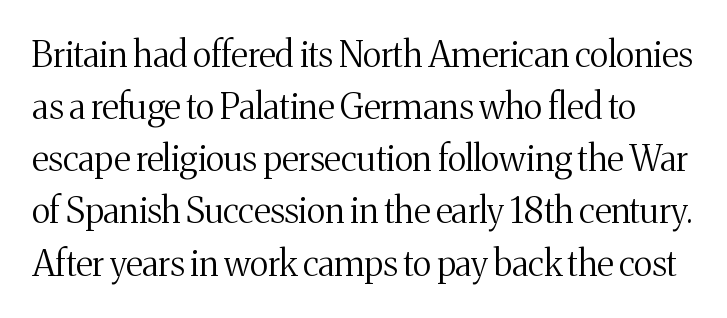
Q: Is the text bold? A: No.
Q: Is the text italic (slanted)? A: No, it is upright.
Q: Is the typeface a serif or a sans-serif typeface? A: Serif.
Q: Is the text underlined? A: No.
Q: Is the spacing between letters normal or unusually wide? A: Normal.
Q: Is the spacing between lines tight, normal or loose? A: Normal.
Q: Width (condensed, normal, or wide)? A: Normal.
Q: Stroke contrast? A: Medium.
Q: x-height? A: Medium.
Q: Monospaced? A: No.
